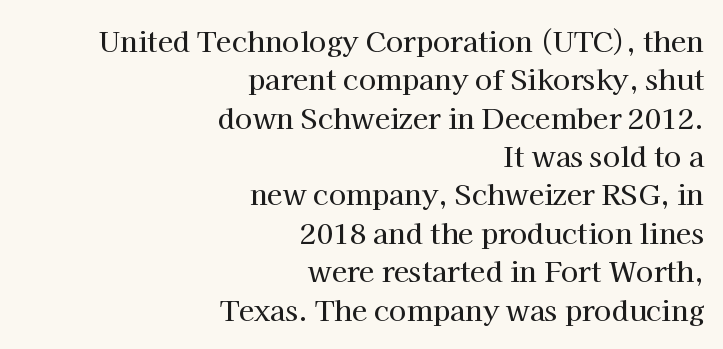
{"serif": "yes", "italic": "no", "width": "normal", "stroke_contrast": "high", "x_height": "medium", "monospaced": "no", "underline": "no", "align": "right", "line_spacing": "normal", "line_spacing_ratio": 1.37, "letter_spacing": "normal", "letter_spacing_em": 0.0, "glyph_px": 28}
